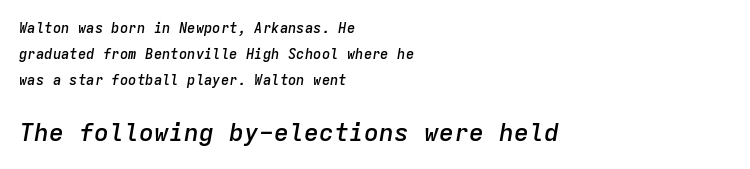
Q: Is the text bold? A: Semi-bold.
Q: Is the text italic (slanted)? A: Yes, it leans right by about 9 degrees.
Q: Is the text underlined? A: No.
Q: How is the paragraph aligned? A: Left-aligned.
Q: Is the spacing between letters normal or unusually wide? A: Normal.
Q: Which block of text is set in a larger size, the first (top) or the second (bottom)? A: The second (bottom) one.
